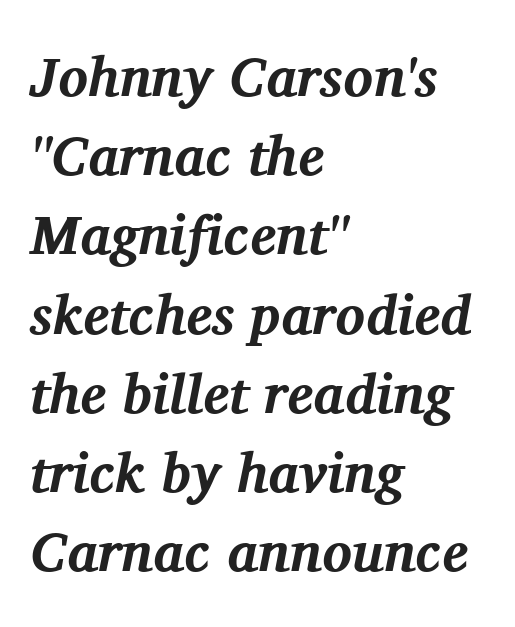
Tall strokes in this sample are angled rather than plumb. These lines carry a lot of weight — the face is fully bold. Spacing verdict: proportional, widths tailored to each character. Quick note: underline off.
